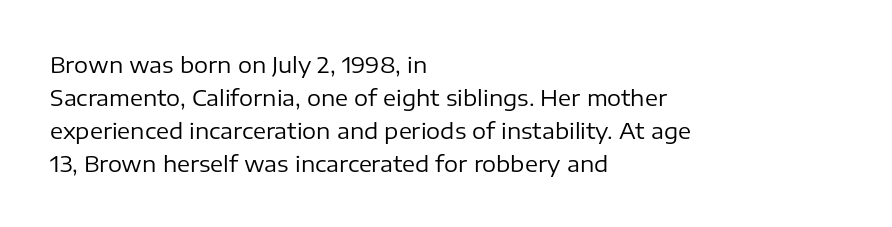
Q: Is the text bold? A: No.
Q: Is the text italic (slanted)? A: No, it is upright.
Q: Is the text underlined? A: No.
Q: How is the paragraph aligned? A: Left-aligned.
Q: Is the spacing between letters normal or unusually wide? A: Normal.
Q: Is the spacing between lines tight, normal or loose? A: Normal.
